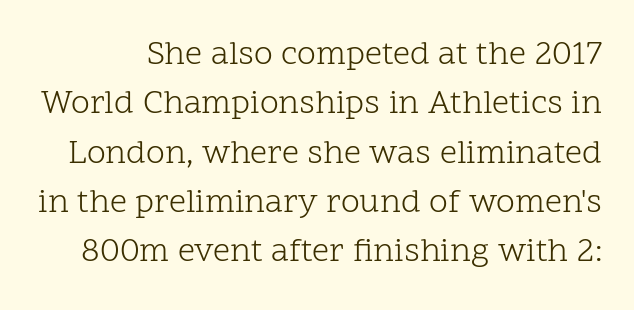
The image shows 34 px light serif type, upright; set normal line spacing (1.45x), normal letter spacing, not underlined; low stroke contrast and a medium x-height.
